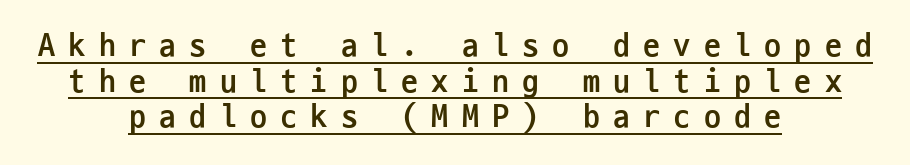
{"serif": "no", "italic": "no", "bold": "yes", "weight": "semibold", "width": "condensed", "stroke_contrast": "low", "x_height": "medium", "monospaced": "yes", "underline": "yes", "align": "center", "line_spacing": "tight", "line_spacing_ratio": 1.05, "letter_spacing": "wide", "letter_spacing_em": 0.39, "glyph_px": 34}
